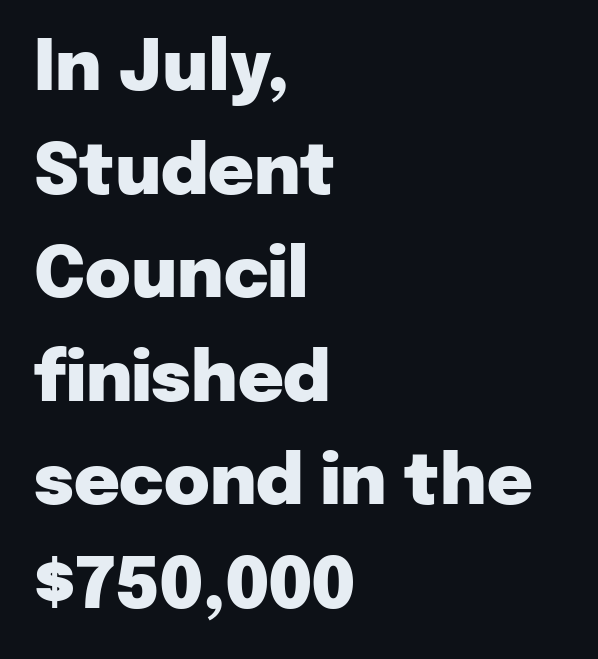
Q: Is the text bold? A: Yes.
Q: Is the text italic (slanted)? A: No, it is upright.
Q: Is the typeface a serif or a sans-serif typeface? A: Sans-serif.
Q: Is the text underlined? A: No.
Q: How is the paragraph aligned? A: Left-aligned.
Q: Is the spacing between letters normal or unusually wide? A: Normal.
Q: Is the spacing between lines tight, normal or loose? A: Normal.
Q: Width (condensed, normal, or wide)? A: Normal.
Q: Stroke contrast? A: Low.
Q: x-height? A: Medium.
Q: Monospaced? A: No.
